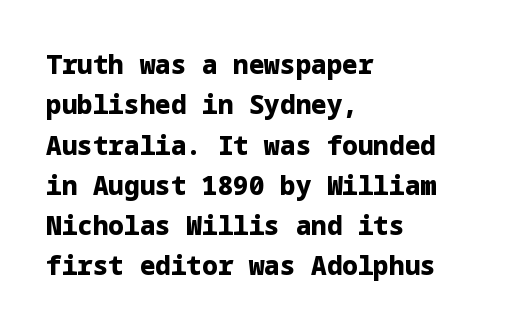
A classic flush-left, rag-right setting is used for this passage. Rows of type keep a routine distance in the vertical direction. Descenders are the only things crossing below the line. The strokes are fattened all the way to bold. Tracking value appears to be zero — textbook default spacing.
